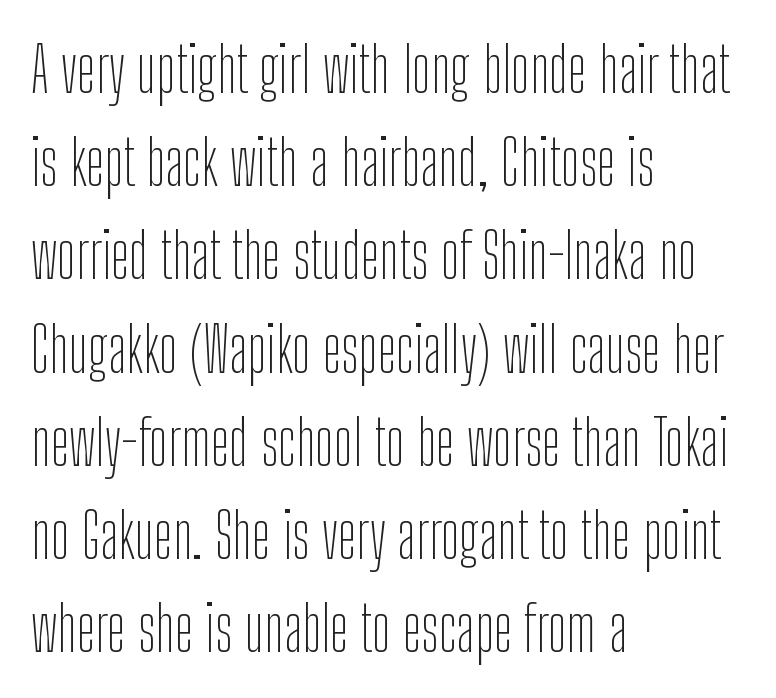
Posture: vertical. Nobody touched the tracking dial on this one. Stem width sits at or under what a default text font uses. Classification — sans serif. Descenders are the only things crossing below the line.
